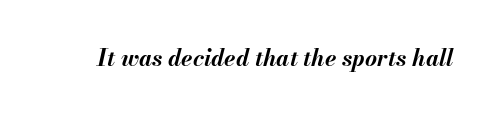
Q: Is the text bold? A: Yes.
Q: Is the text italic (slanted)? A: Yes, it leans right by about 13 degrees.
Q: Is the text underlined? A: No.
Q: Is the spacing between letters normal or unusually wide? A: Normal.
